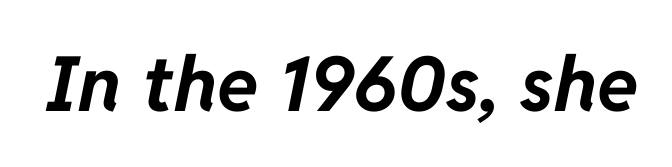
The image shows 76 px bold type, italic (leaning right); set normal letter spacing, not underlined; low stroke contrast and a medium x-height.
